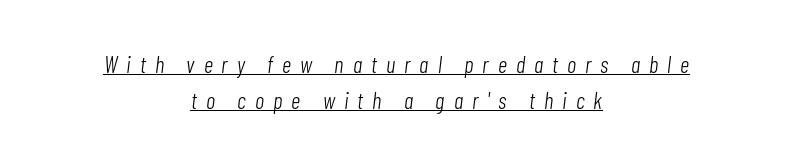
{"italic": "yes", "lean": "right", "slant_degrees": 7, "bold": "no", "underline": "yes", "align": "center", "line_spacing": "normal", "line_spacing_ratio": 1.56, "letter_spacing": "wide", "letter_spacing_em": 0.39, "glyph_px": 23}
